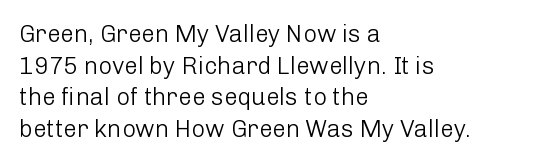
{"italic": "no", "bold": "no", "underline": "no", "align": "left", "line_spacing": "normal", "line_spacing_ratio": 1.32, "letter_spacing": "normal", "letter_spacing_em": 0.0, "glyph_px": 24}
